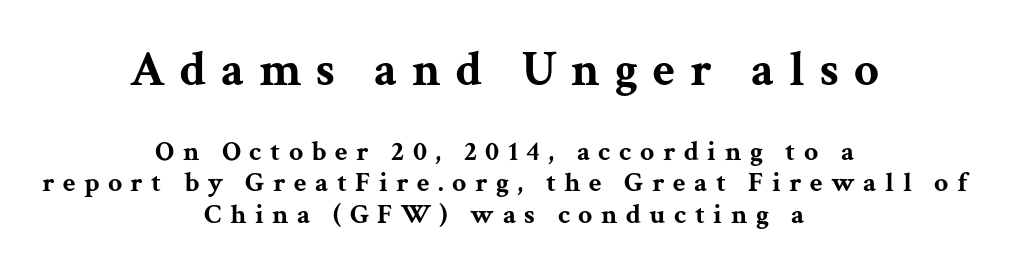
Display-style spreading of the glyphs; the letterfit is very open. Does the weight exceed regular? Yes, all the way to bold. Character widths vary here, with narrow letters taking less room than wide ones. The string is rendered with underlining switched off.
